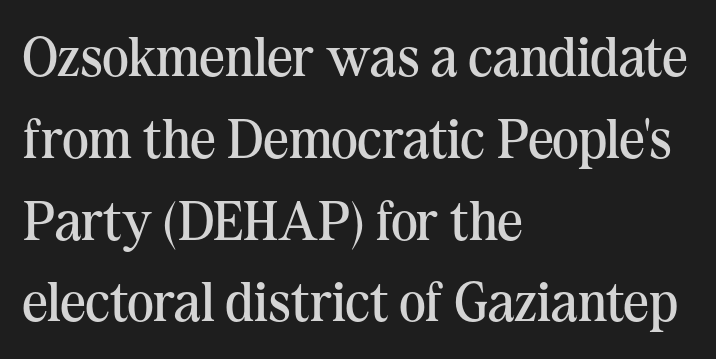
How are the letters spaced? Ordinarily, with no added tracking. Ink coverage per letter is moderate at most. The letters stand upright; this is a roman face. A typesetter would call this proportional, since set widths differ per character.
